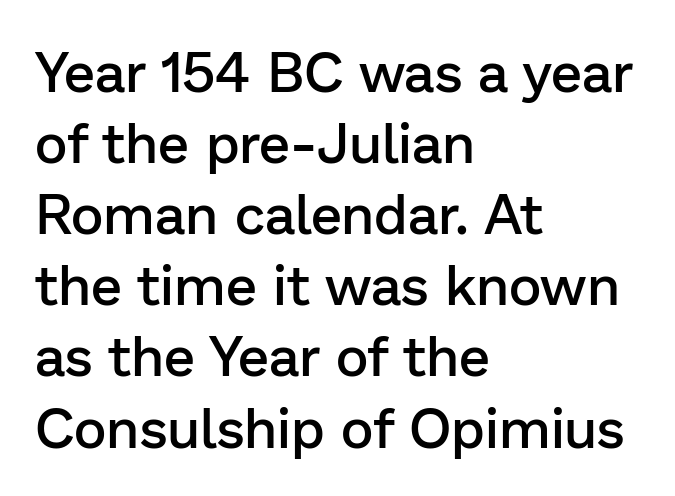
{"serif": "no", "italic": "no", "bold": "semi", "weight": "semibold", "width": "normal", "stroke_contrast": "low", "x_height": "medium", "monospaced": "no", "underline": "no", "align": "left", "line_spacing": "normal", "line_spacing_ratio": 1.27, "letter_spacing": "normal", "letter_spacing_em": 0.0, "glyph_px": 56}
